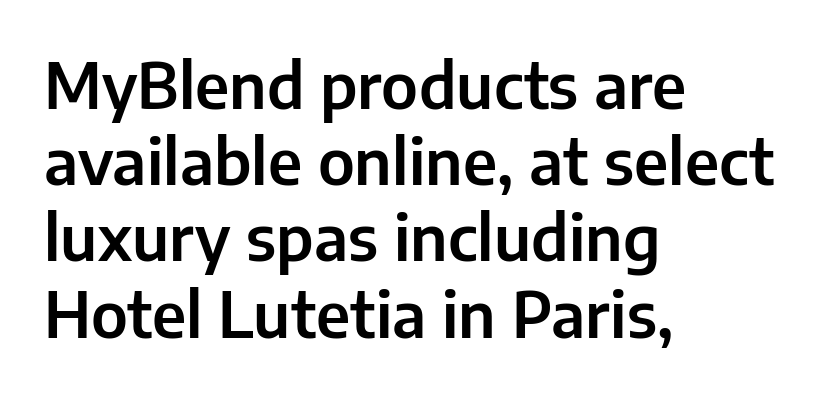
Q: Is the text italic (slanted)? A: No, it is upright.
Q: Is the typeface a serif or a sans-serif typeface? A: Sans-serif.
Q: Is the text underlined? A: No.
Q: How is the paragraph aligned? A: Left-aligned.
Q: Is the spacing between letters normal or unusually wide? A: Normal.
Q: Width (condensed, normal, or wide)? A: Normal.
Q: Stroke contrast? A: Low.
Q: x-height? A: Medium.
Q: Monospaced? A: No.
